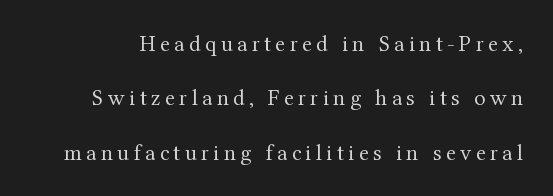
{"italic": "no", "bold": "no", "underline": "no", "line_spacing": "loose", "line_spacing_ratio": 2.36, "glyph_px": 23}
